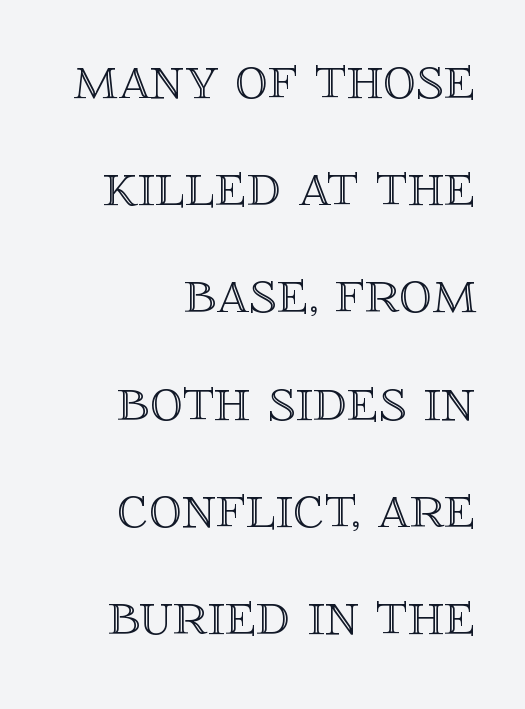
The image shows 65 px text type, upright; set right-aligned, normal line spacing (1.65x), normal letter spacing, not underlined; a large x-height.
